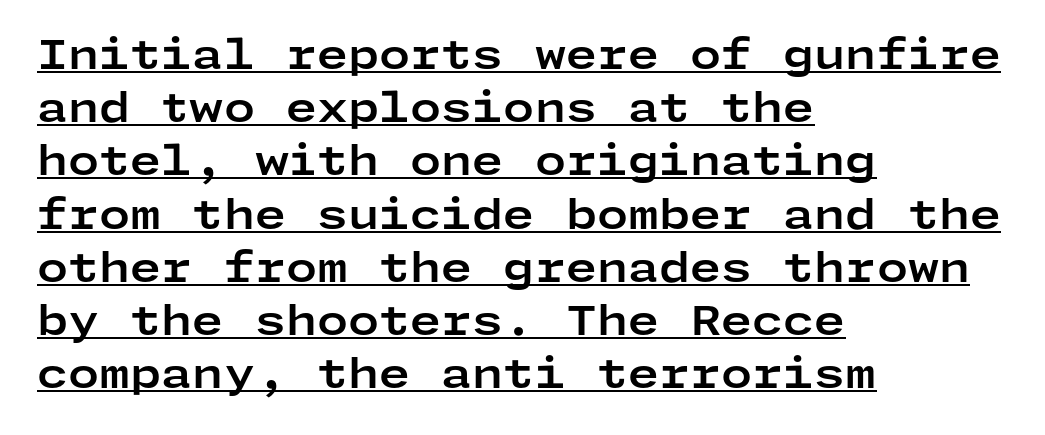
Q: Is the text bold? A: Yes.
Q: Is the text italic (slanted)? A: No, it is upright.
Q: Is the typeface a serif or a sans-serif typeface? A: Sans-serif.
Q: Is the text underlined? A: Yes.
Q: How is the paragraph aligned? A: Left-aligned.
Q: Is the spacing between letters normal or unusually wide? A: Normal.
Q: Is the spacing between lines tight, normal or loose? A: Normal.
Q: Width (condensed, normal, or wide)? A: Wide.
Q: Stroke contrast? A: Low.
Q: x-height? A: Medium.
